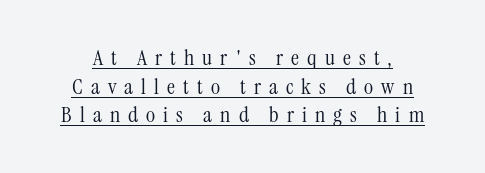
The image shows 22 px text type, upright; set normal line spacing (1.3x), unusually wide letter spacing (+0.37 em), underlined.
